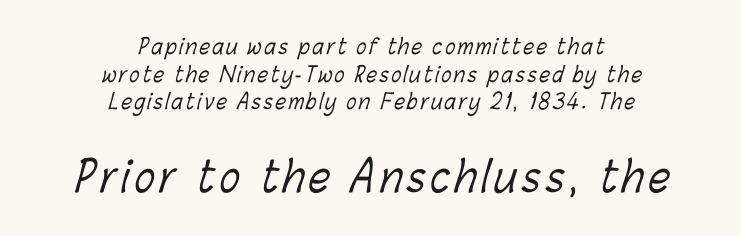
Q: Is the text bold? A: No.
Q: Is the text underlined? A: No.
Q: How is the paragraph aligned? A: Centered.
Q: Is the spacing between lines tight, normal or loose? A: Normal.
Q: Which block of text is set in a larger size, the first (top) or the second (bottom)? A: The second (bottom) one.
Q: Width (condensed, normal, or wide)? A: Condensed.
Q: Stroke contrast? A: Low.
Q: x-height? A: Medium.
Q: Monospaced? A: No.
